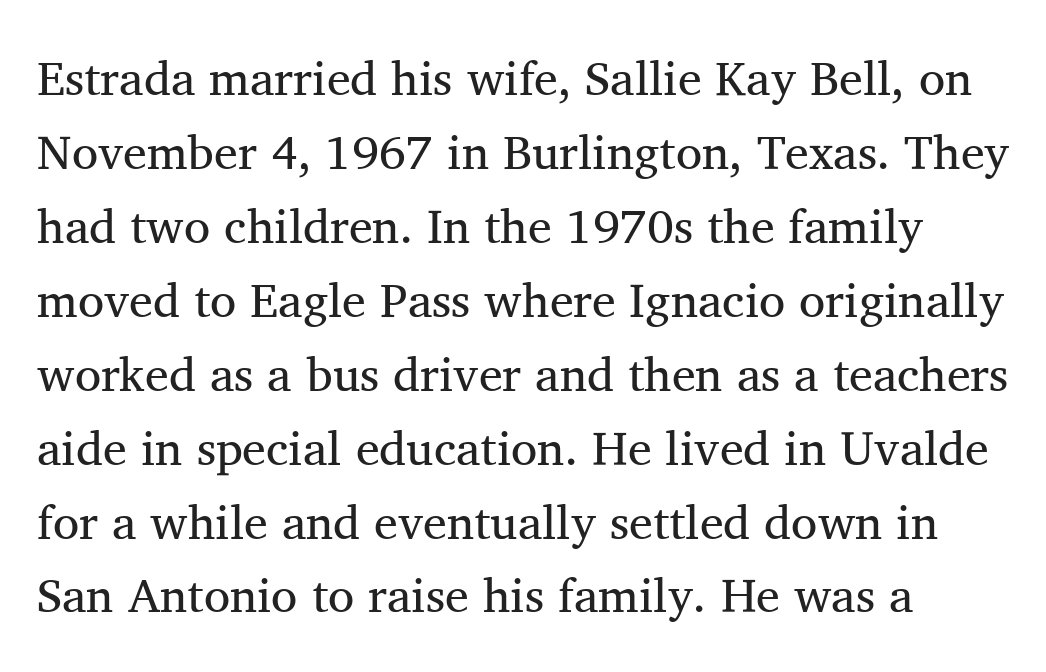
Evenly set lines give the paragraph a standard silhouette. Letters have the restrained weight of plain body copy at most. Each letter keeps its own natural width here, so spacing adapts to shape. Standard letterfit; no display-style spreading of the glyphs. The space beneath each line is pristine and unruled.
